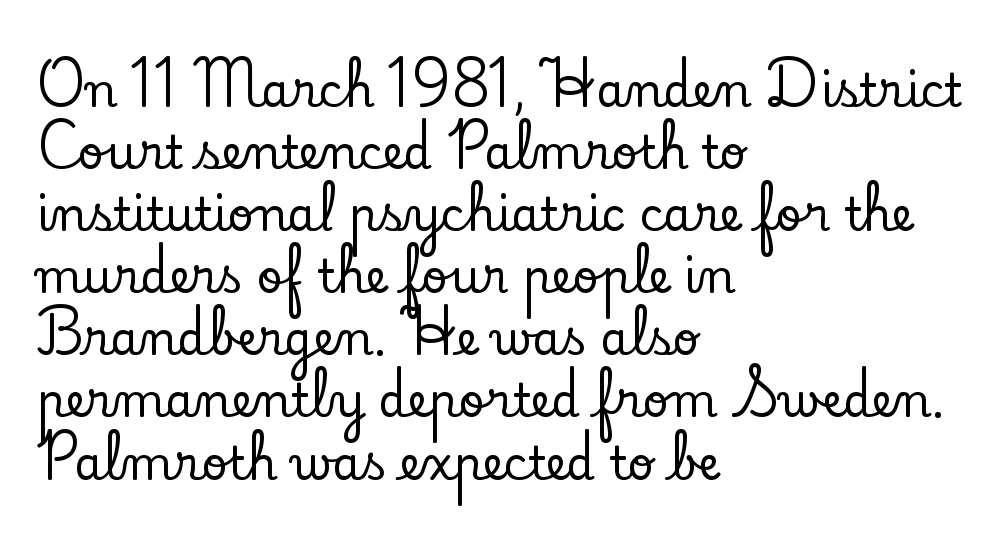
Does the leading feel generous? No, just average. The type family on display is of the serif kind. Nothing unusual about the tracking: characters are spaced as the font intends. Is this a fixed-width face? No — the glyphs have proportional, varying widths.
